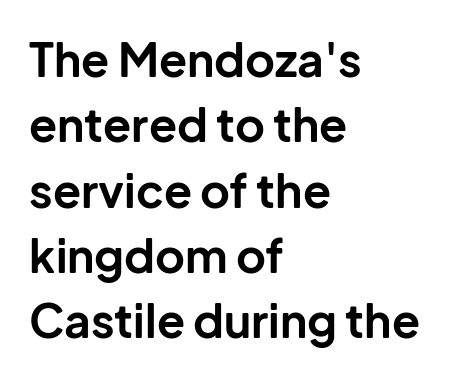
Q: Is the text bold? A: Yes.
Q: Is the text italic (slanted)? A: No, it is upright.
Q: Is the typeface a serif or a sans-serif typeface? A: Sans-serif.
Q: Is the text underlined? A: No.
Q: How is the paragraph aligned? A: Left-aligned.
Q: Is the spacing between letters normal or unusually wide? A: Normal.
Q: Is the spacing between lines tight, normal or loose? A: Normal.
Q: Width (condensed, normal, or wide)? A: Normal.
Q: Stroke contrast? A: Low.
Q: x-height? A: Medium.
Q: Monospaced? A: No.
